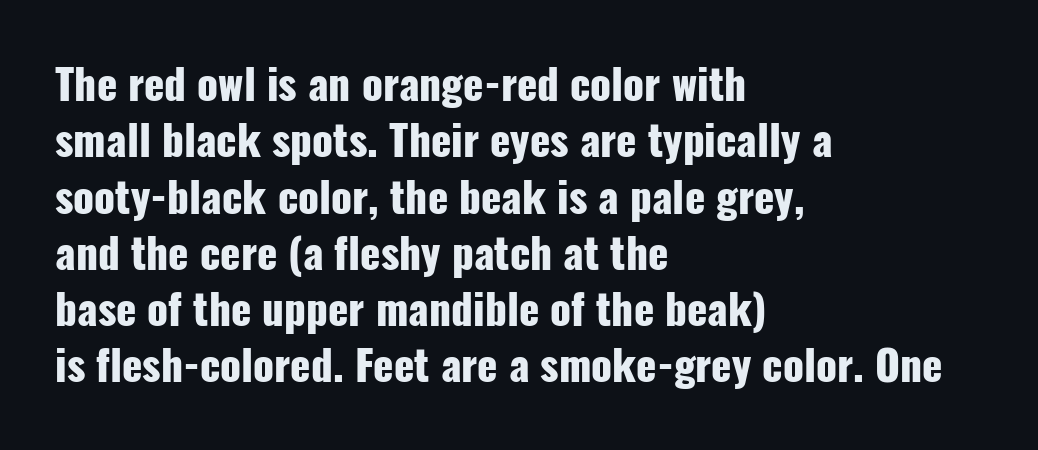
Q: Is the text bold? A: Yes.
Q: Is the text italic (slanted)? A: No, it is upright.
Q: Is the typeface a serif or a sans-serif typeface? A: Sans-serif.
Q: Is the text underlined? A: No.
Q: How is the paragraph aligned? A: Left-aligned.
Q: Is the spacing between letters normal or unusually wide? A: Normal.
Q: Is the spacing between lines tight, normal or loose? A: Normal.
Q: Width (condensed, normal, or wide)? A: Condensed.
Q: Stroke contrast? A: Low.
Q: x-height? A: Medium.
Q: Monospaced? A: No.
